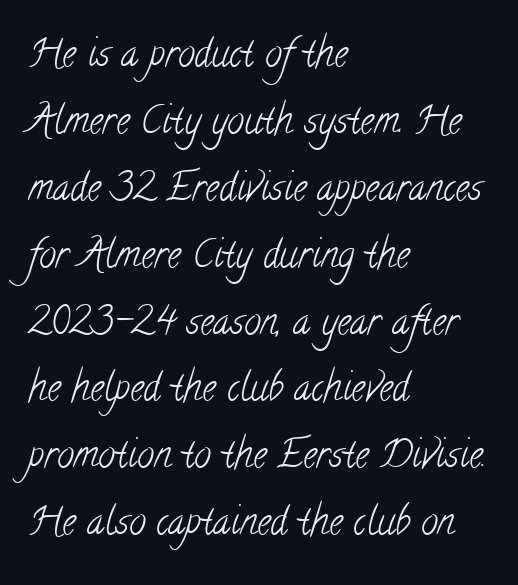
{"serif": "yes", "bold": "no", "weight": "light", "width": "condensed", "stroke_contrast": "low", "x_height": "small", "monospaced": "no", "underline": "no", "align": "left", "line_spacing_ratio": 1.76, "letter_spacing": "normal", "letter_spacing_em": 0.0, "glyph_px": 38}
